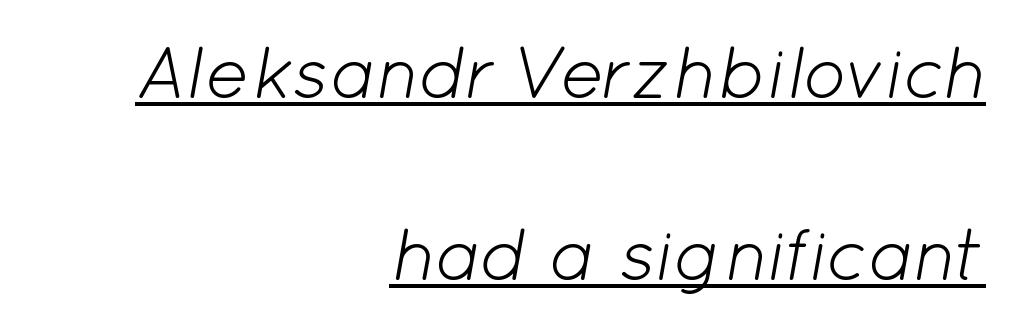
The image shows 74 px light type, italic (leaning right); set right-aligned, loose line spacing (2.46x), normal letter spacing, underlined; low stroke contrast and a medium x-height.
